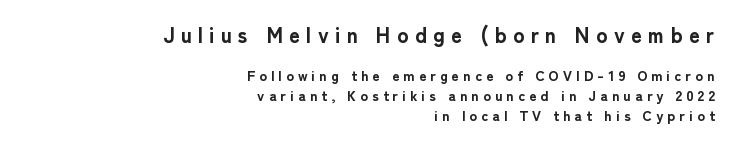
The glyphs have the mass of a bold cut. These lines sit exactly where default settings would place them. The lines in this sample share a right terminus and differ only in where they begin. Observe the wide spacing: letters keep a clear distance from each other. Glance below the letters and you will spot only blank space.
